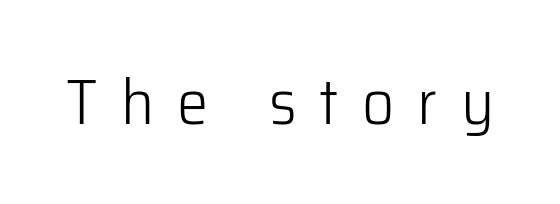
The image shows 63 px light sans-serif type, upright; set unusually wide letter spacing (+0.37 em), not underlined; low stroke contrast and a medium x-height.
